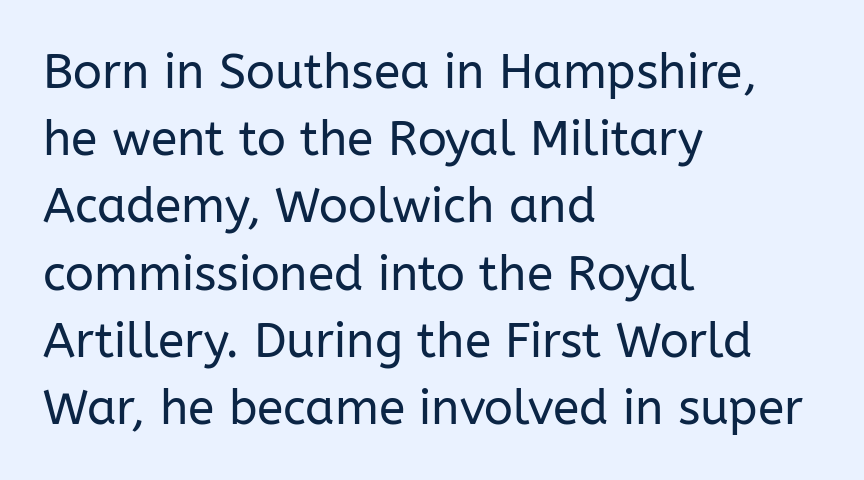
The image shows 48 px regular-weight sans-serif type, upright; set left-aligned, normal line spacing (1.4x), normal letter spacing, not underlined; low stroke contrast and a medium x-height.
